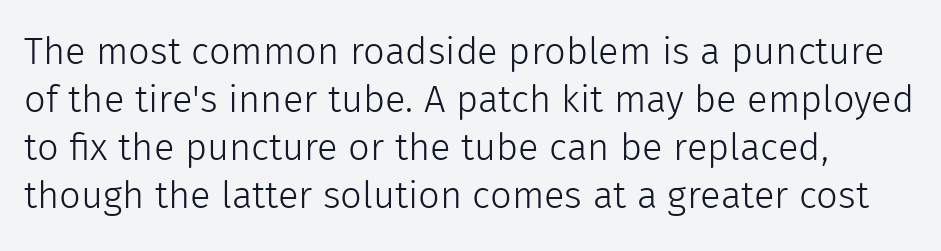
The image shows 38 px light sans-serif type, upright; set normal line spacing (1.26x), normal letter spacing, not underlined; a medium x-height.
